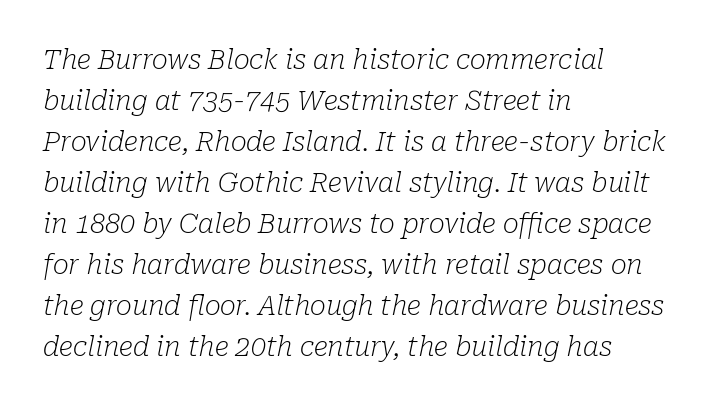
The image shows 27 px text type, italic (leaning right); set left-aligned, normal line spacing (1.52x), normal letter spacing, not underlined.
